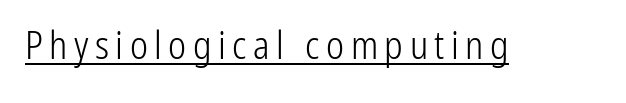
The image shows 38 px light, condensed sans-serif type, upright; set underlined; low stroke contrast and a medium x-height.
